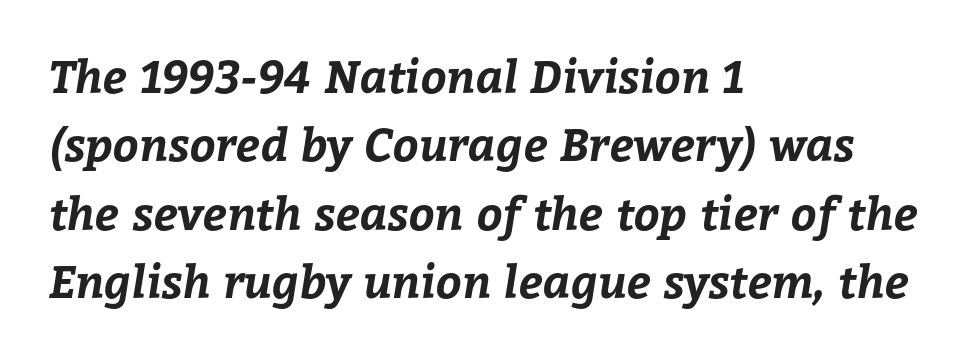
{"bold": "yes", "weight": "bold", "width": "normal", "stroke_contrast": "low", "x_height": "medium", "monospaced": "no", "underline": "no", "align": "left", "line_spacing": "normal", "line_spacing_ratio": 1.52, "letter_spacing": "normal", "letter_spacing_em": 0.0, "glyph_px": 45}
